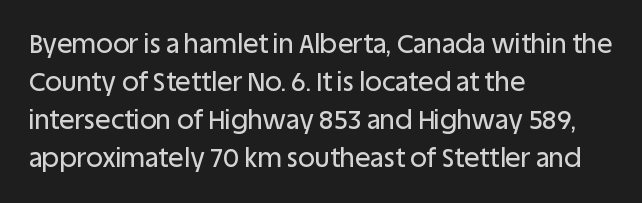
The image shows 26 px text type, upright; set left-aligned, normal line spacing (1.46x), normal letter spacing, not underlined.
